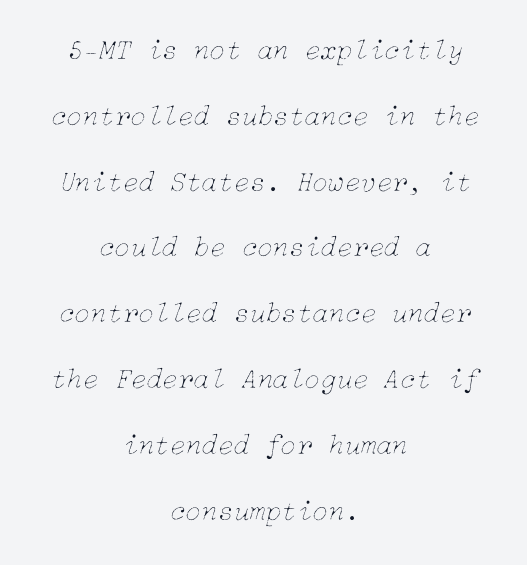
One-word summary of the alignment: center. Here the glyphs are tracked normally, forming tight word shapes. The space between consecutive lines is lavish. No letter is thick-stroked: the sample isn't bold.
